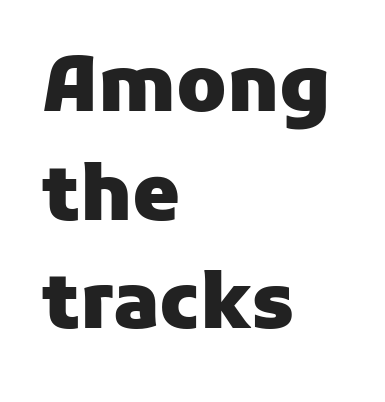
The image shows 76 px heavy sans-serif type, upright; set left-aligned, normal line spacing (1.43x), normal letter spacing, not underlined; low stroke contrast and a medium x-height.
